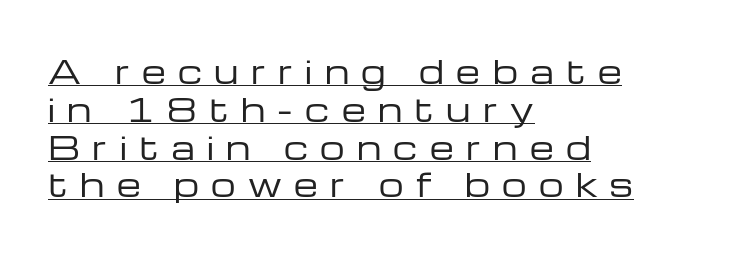
Nope, not italic — everything's standing straight. Each line of the rendering has a horizontal stroke beneath the glyphs. Display-style spreading of the glyphs; the letterfit is very open. Is this a heavy cut? Hardly; it is regular or lighter.
